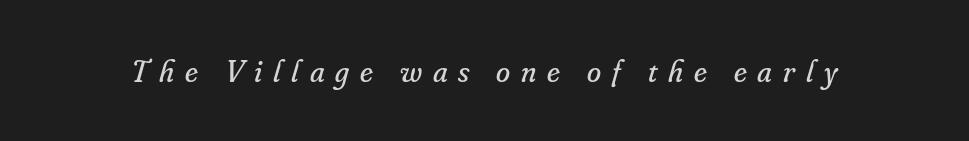
Q: Is the text bold? A: No.
Q: Is the text italic (slanted)? A: Yes, it leans right by about 16 degrees.
Q: Is the typeface a serif or a sans-serif typeface? A: Serif.
Q: Is the text underlined? A: No.
Q: Is the spacing between letters normal or unusually wide? A: Unusually wide.
Q: Width (condensed, normal, or wide)? A: Normal.
Q: Stroke contrast? A: Low.
Q: x-height? A: Small.
Q: Monospaced? A: No.
